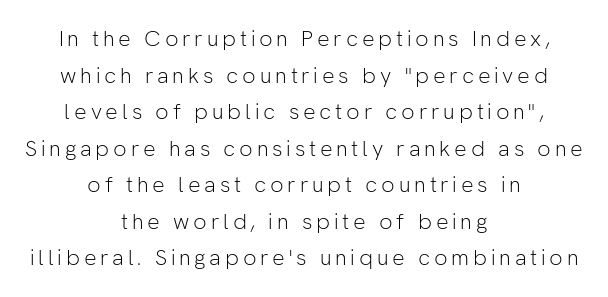
Regular leading. No italicization has been applied; the sample stays upright. This sample is center-justified, so both line endings float freely. Is the type heavy? It reads as light-to-regular instead. Descenders hang freely into open space.
